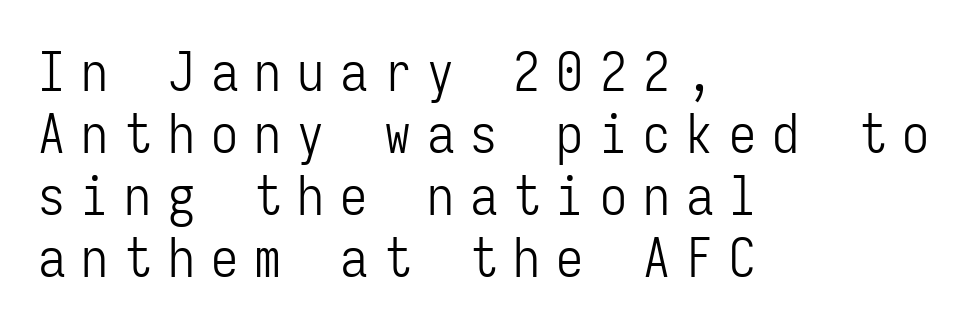
Q: Is the text bold? A: No.
Q: Is the text italic (slanted)? A: No, it is upright.
Q: Is the typeface a serif or a sans-serif typeface? A: Sans-serif.
Q: Is the text underlined? A: No.
Q: How is the paragraph aligned? A: Left-aligned.
Q: Is the spacing between letters normal or unusually wide? A: Unusually wide.
Q: Is the spacing between lines tight, normal or loose? A: Tight.
Q: Width (condensed, normal, or wide)? A: Condensed.
Q: Stroke contrast? A: Low.
Q: x-height? A: Medium.
Q: Monospaced? A: Yes.
